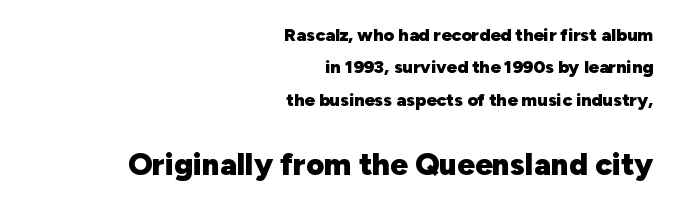
The image shows 31 px heavy sans-serif type, upright; set right-aligned, line spacing 1.8x, normal letter spacing, not underlined; the second (bottom) block is 1.72x larger; low stroke contrast and a medium x-height.
